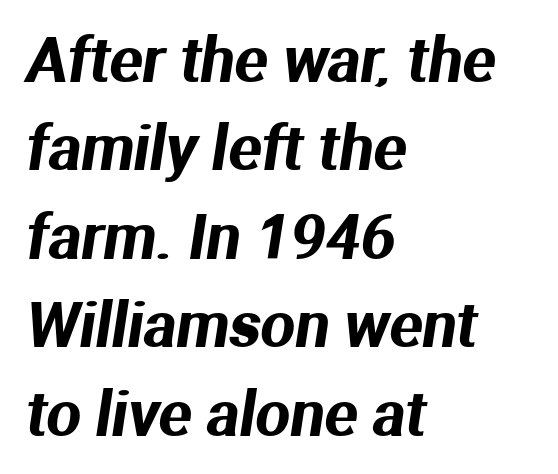
Q: Is the typeface a serif or a sans-serif typeface? A: Sans-serif.
Q: Is the text underlined? A: No.
Q: How is the paragraph aligned? A: Left-aligned.
Q: Is the spacing between letters normal or unusually wide? A: Normal.
Q: Is the spacing between lines tight, normal or loose? A: Normal.
Q: Width (condensed, normal, or wide)? A: Normal.
Q: Stroke contrast? A: Medium.
Q: x-height? A: Medium.
Q: Monospaced? A: No.
